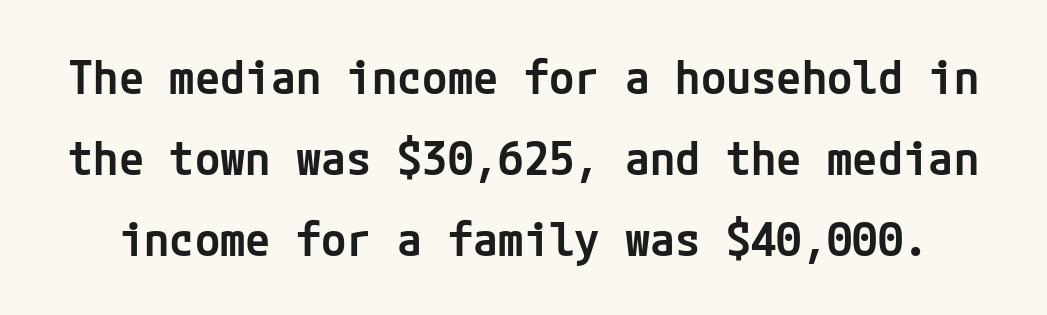
The image shows 46 px semibold sans-serif type, upright; set line spacing 1.76x, normal letter spacing, not underlined; low stroke contrast and a medium x-height.
